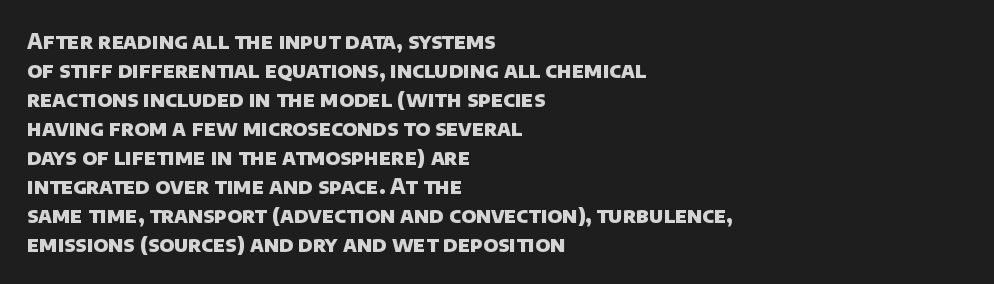
Q: Is the text bold? A: Yes.
Q: Is the text underlined? A: No.
Q: How is the paragraph aligned? A: Left-aligned.
Q: Is the spacing between letters normal or unusually wide? A: Normal.
Q: Is the spacing between lines tight, normal or loose? A: Normal.
